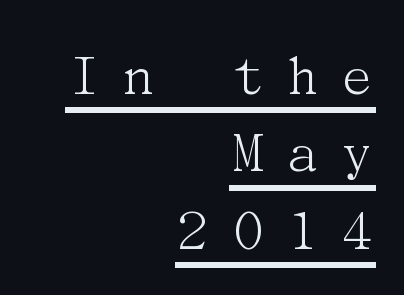
The image shows 61 px light serif type, upright; set right-aligned, normal line spacing (1.27x), unusually wide letter spacing (+0.31 em), underlined; medium stroke contrast and a medium x-height.
